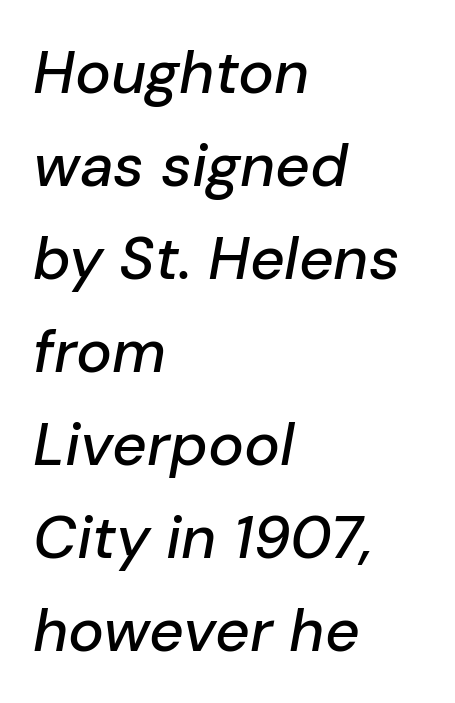
The image shows 60 px text type, italic (leaning right); set left-aligned, normal line spacing (1.55x), normal letter spacing, not underlined; low stroke contrast and a medium x-height.
